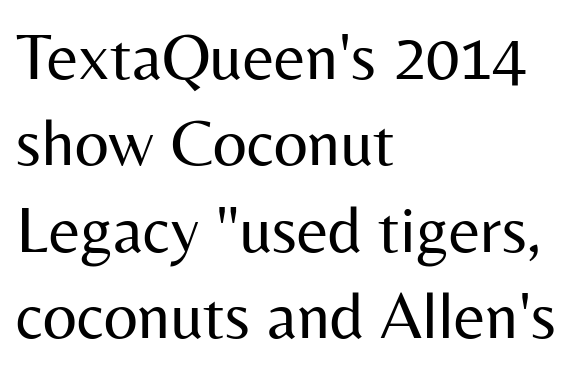
Q: Is the text bold? A: No.
Q: Is the text italic (slanted)? A: No, it is upright.
Q: Is the typeface a serif or a sans-serif typeface? A: Sans-serif.
Q: Is the text underlined? A: No.
Q: How is the paragraph aligned? A: Left-aligned.
Q: Is the spacing between letters normal or unusually wide? A: Normal.
Q: Is the spacing between lines tight, normal or loose? A: Normal.
Q: Width (condensed, normal, or wide)? A: Normal.
Q: Stroke contrast? A: Medium.
Q: x-height? A: Medium.
Q: Monospaced? A: No.
